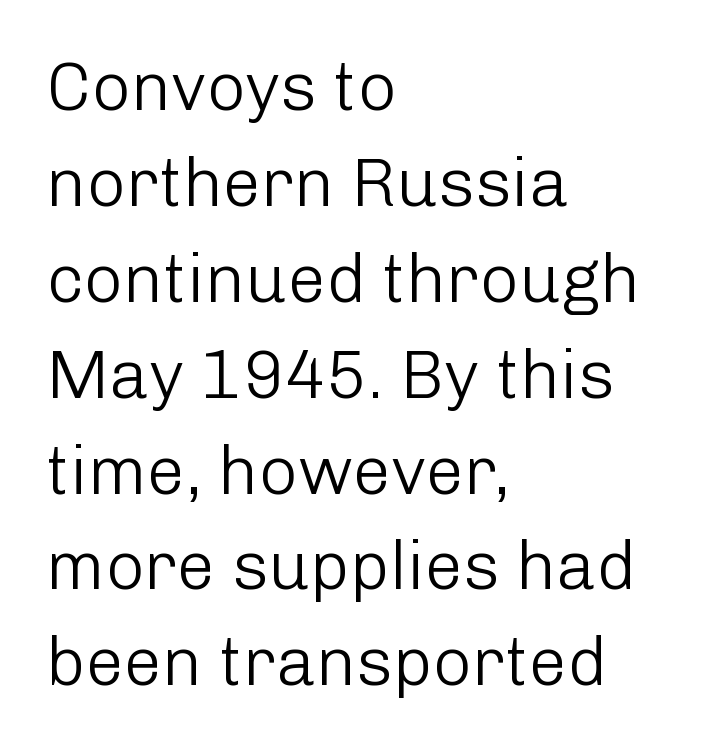
The glyphs in this specimen are sans serif. This reads as an unemphasized weight, regular at the heaviest. These lines stack with their left ends in a neat column. This is the regular roman posture of the typeface. The leading is moderate, giving the passage an even texture. A typesetter would call this proportional, since set widths differ per character.
